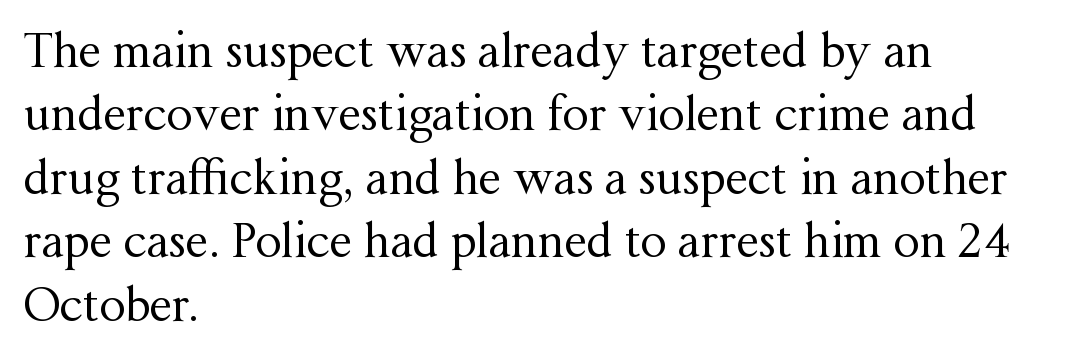
Q: Is the text bold? A: No.
Q: Is the text italic (slanted)? A: No, it is upright.
Q: Is the typeface a serif or a sans-serif typeface? A: Serif.
Q: Is the text underlined? A: No.
Q: How is the paragraph aligned? A: Left-aligned.
Q: Is the spacing between letters normal or unusually wide? A: Normal.
Q: Is the spacing between lines tight, normal or loose? A: Normal.
Q: Width (condensed, normal, or wide)? A: Normal.
Q: Stroke contrast? A: Medium.
Q: x-height? A: Medium.
Q: Monospaced? A: No.
